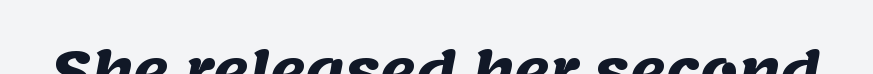
Q: Is the text bold? A: Yes.
Q: Is the typeface a serif or a sans-serif typeface? A: Sans-serif.
Q: Is the text underlined? A: Yes.
Q: Is the spacing between letters normal or unusually wide? A: Normal.
Q: Width (condensed, normal, or wide)? A: Normal.
Q: Stroke contrast? A: Medium.
Q: x-height? A: Large.
Q: Monospaced? A: No.
